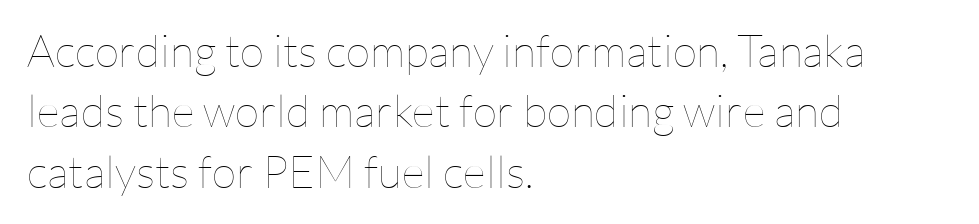
Q: Is the text bold? A: No.
Q: Is the text italic (slanted)? A: No, it is upright.
Q: Is the text underlined? A: No.
Q: How is the paragraph aligned? A: Left-aligned.
Q: Is the spacing between letters normal or unusually wide? A: Normal.
Q: Is the spacing between lines tight, normal or loose? A: Normal.
Q: Width (condensed, normal, or wide)? A: Normal.
Q: Stroke contrast? A: Low.
Q: x-height? A: Medium.
Q: Monospaced? A: No.
